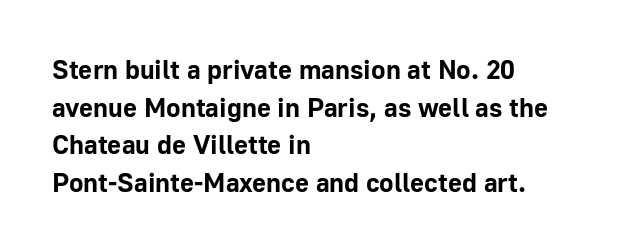
The image shows 27 px bold type, upright; set left-aligned, normal line spacing (1.39x), normal letter spacing, not underlined.
